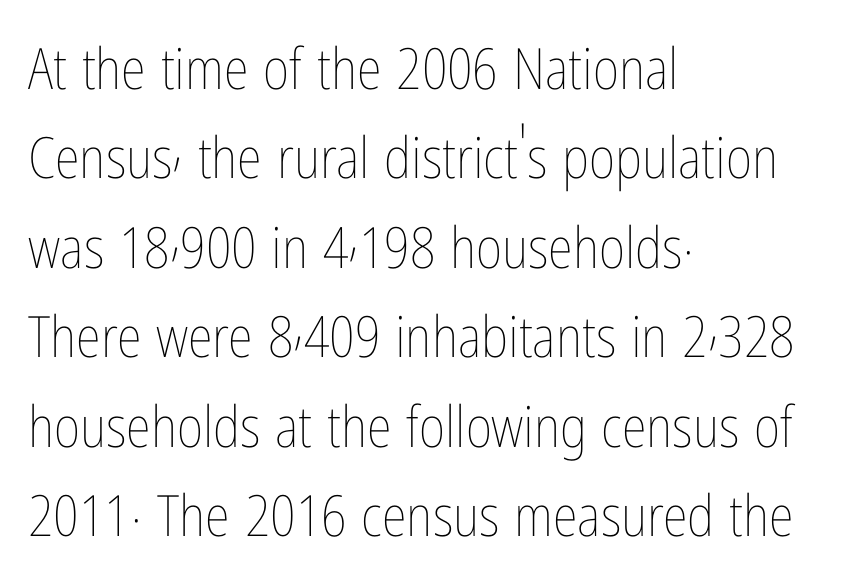
The foot of each line stays bare and open. Interline gaps are of average width in this sample. Typeset ragged right — the left edge is the straight one. Looks like regular typesetting: each glyph gets only the width it needs.
